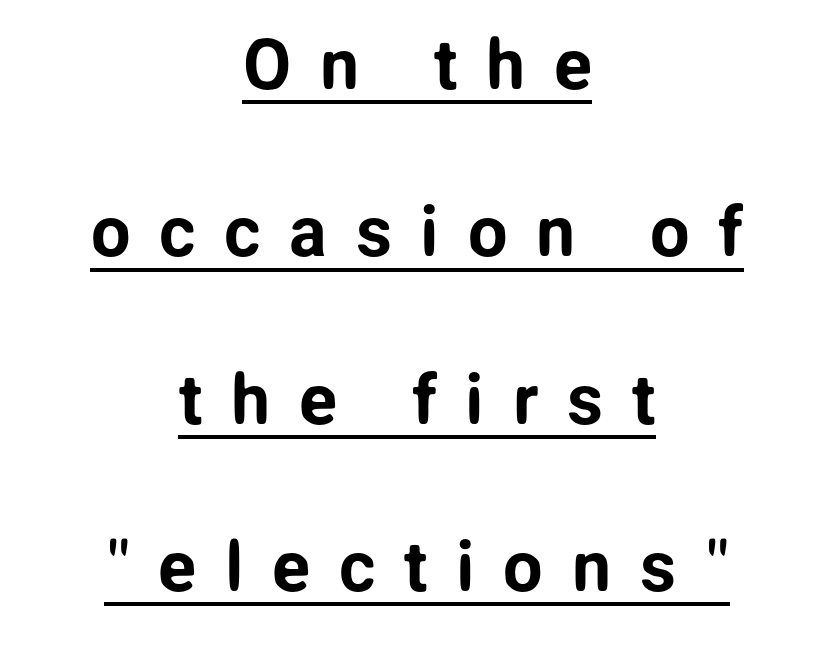
Q: Is the text italic (slanted)? A: No, it is upright.
Q: Is the typeface a serif or a sans-serif typeface? A: Sans-serif.
Q: Is the text underlined? A: Yes.
Q: How is the paragraph aligned? A: Centered.
Q: Is the spacing between letters normal or unusually wide? A: Unusually wide.
Q: Is the spacing between lines tight, normal or loose? A: Loose.
Q: Width (condensed, normal, or wide)? A: Normal.
Q: Stroke contrast? A: Low.
Q: x-height? A: Medium.
Q: Monospaced? A: No.
